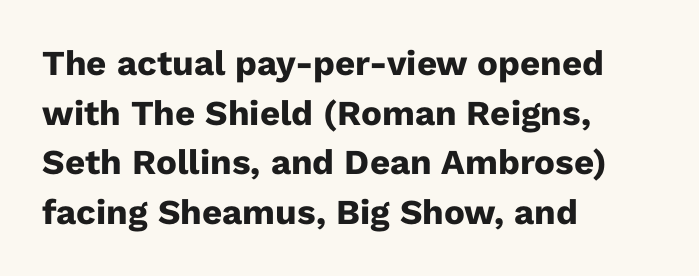
Q: Is the text bold? A: Yes.
Q: Is the text italic (slanted)? A: No, it is upright.
Q: Is the typeface a serif or a sans-serif typeface? A: Sans-serif.
Q: Is the text underlined? A: No.
Q: How is the paragraph aligned? A: Left-aligned.
Q: Is the spacing between letters normal or unusually wide? A: Normal.
Q: Is the spacing between lines tight, normal or loose? A: Normal.
Q: Width (condensed, normal, or wide)? A: Normal.
Q: Stroke contrast? A: Low.
Q: x-height? A: Medium.
Q: Monospaced? A: No.
